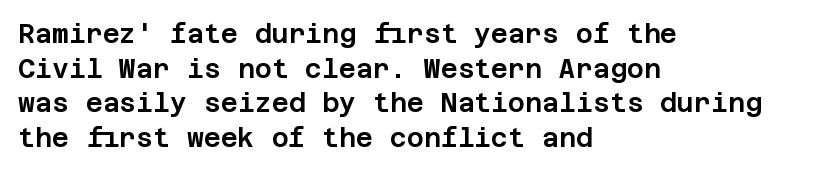
{"italic": "no", "underline": "no", "align": "left", "line_spacing": "normal", "line_spacing_ratio": 1.33, "letter_spacing": "normal", "letter_spacing_em": 0.0, "glyph_px": 26}
